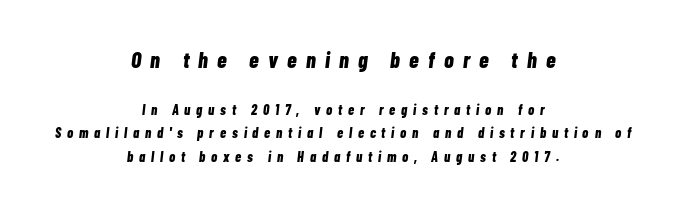
Q: Is the text bold? A: Yes.
Q: Is the text italic (slanted)? A: Yes, it leans right by about 7 degrees.
Q: Is the text underlined? A: No.
Q: How is the paragraph aligned? A: Centered.
Q: Is the spacing between letters normal or unusually wide? A: Unusually wide.
Q: Is the spacing between lines tight, normal or loose? A: Normal.
Q: Which block of text is set in a larger size, the first (top) or the second (bottom)? A: The first (top) one.
